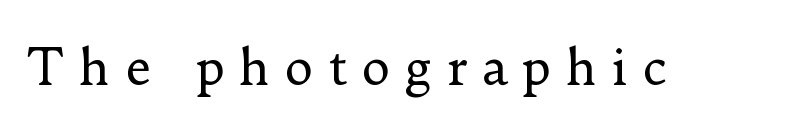
Each stroke keeps to a modest, everyday thickness or less. In terms of letterspacing, this is a distinctly airy, spread setting. The passage shown is typeset with a serif family. Varying glyph widths throughout — classic text-font behaviour. No italicization has been applied; the sample stays upright. Nobody drew a line under any word here.
